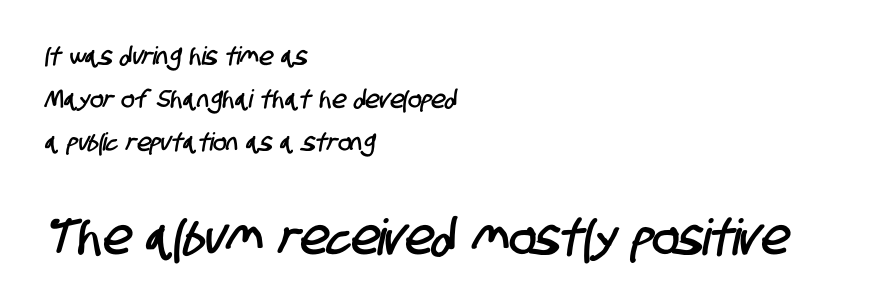
The image shows 50 px condensed sans-serif type; set left-aligned, line spacing 1.72x, normal letter spacing, not underlined; the second (bottom) block is 2.0x larger; low stroke contrast and a large x-height.
